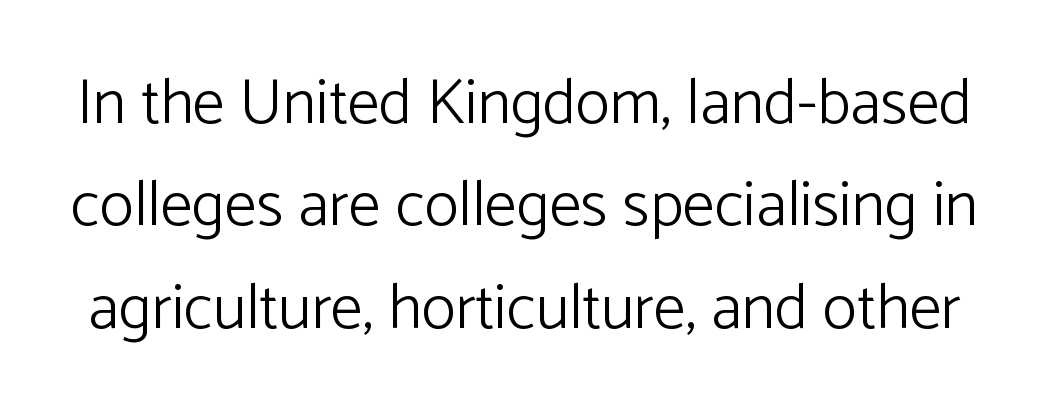
The image shows 64 px light sans-serif type, upright; set normal line spacing (1.6x), normal letter spacing, not underlined; low stroke contrast and a medium x-height.
